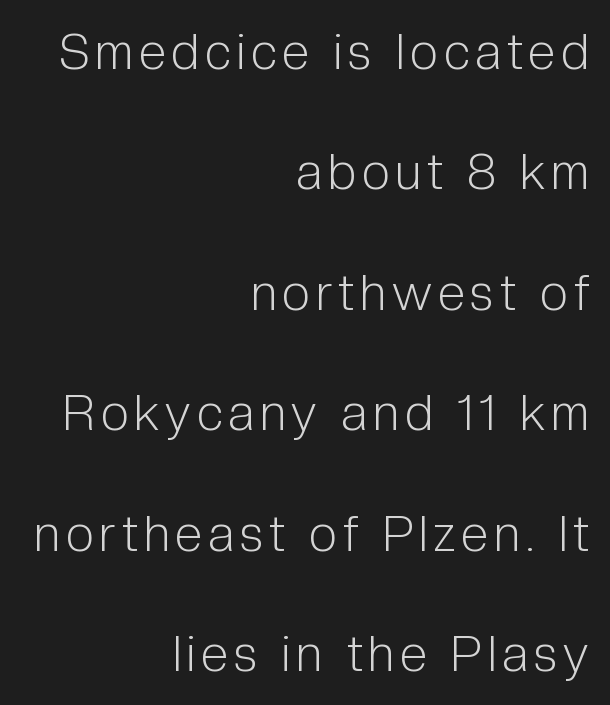
Nobody drew a line under any word here. This is sans-serif lettering, the kind often seen on screens and signage. When letters stand straight like this, we call the style roman or upright. Letters have the restrained weight of plain body copy at most. Right-aligned paragraph, ragged on the left.
